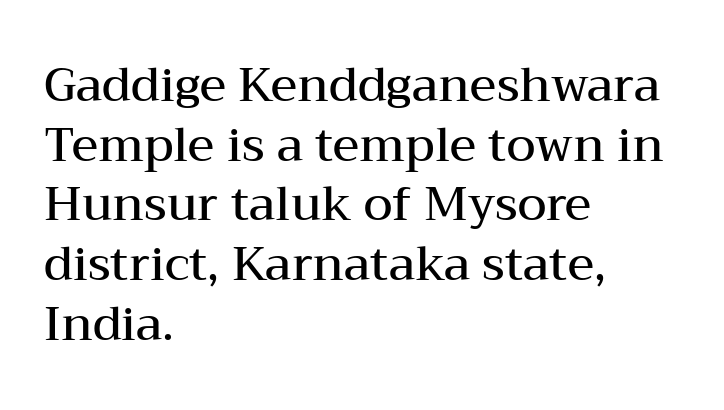
Q: Is the text bold? A: Semi-bold.
Q: Is the text italic (slanted)? A: No, it is upright.
Q: Is the typeface a serif or a sans-serif typeface? A: Serif.
Q: Is the text underlined? A: No.
Q: How is the paragraph aligned? A: Left-aligned.
Q: Is the spacing between letters normal or unusually wide? A: Normal.
Q: Is the spacing between lines tight, normal or loose? A: Normal.
Q: Width (condensed, normal, or wide)? A: Wide.
Q: Stroke contrast? A: Medium.
Q: x-height? A: Medium.
Q: Monospaced? A: No.
